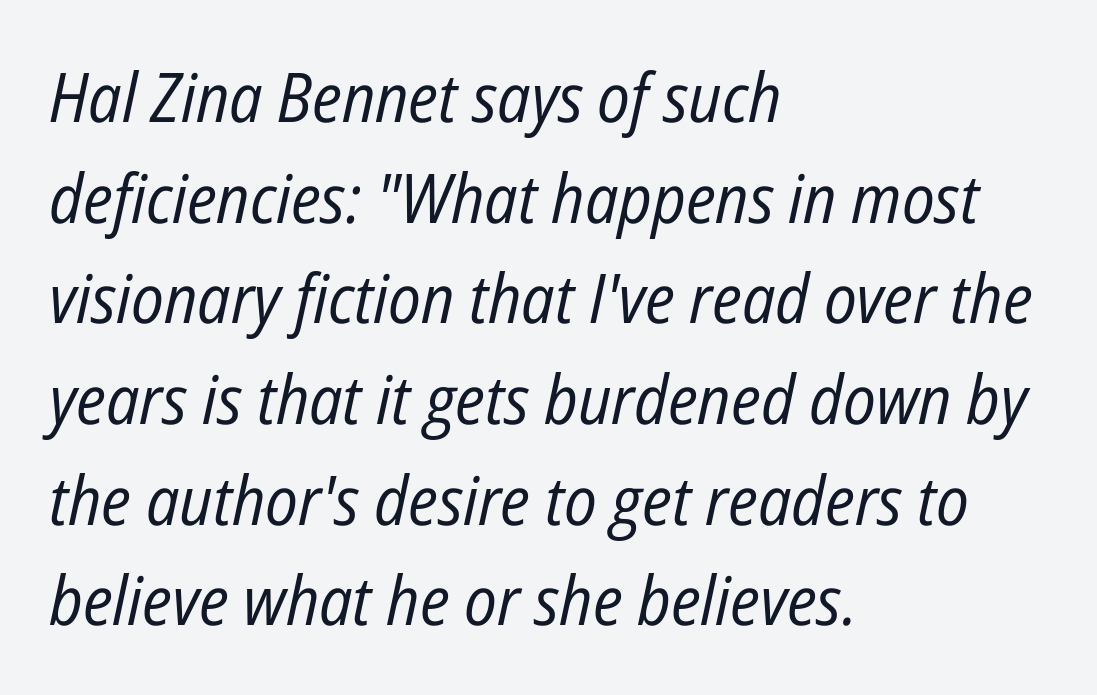
Tall strokes in this sample are angled rather than plumb. Plain, unruled lines of type. Students, note that the glyphs here touch the page at normal intervals. Varying glyph widths throughout — classic text-font behaviour. The strokes are not fattened; the text isn't bold. Short and long lines alike share a common starting point at left.
